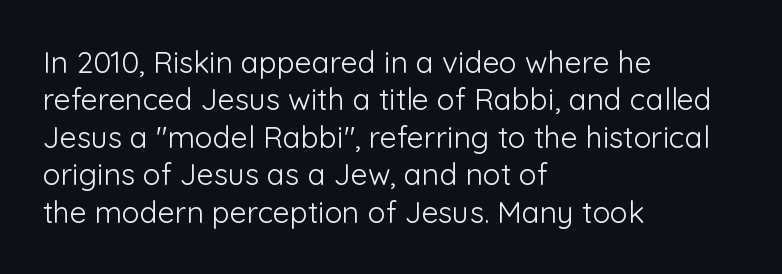
No extra tracking has been applied to these lines. The rendering uses a moderate line-height, typical for paragraphs. The space directly below the letters is spotless. Looks like regular typesetting: each glyph gets only the width it needs.
